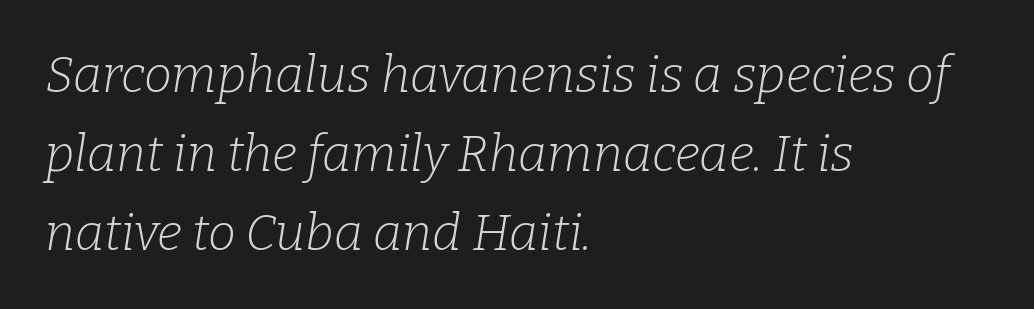
{"serif": "yes", "italic": "yes", "lean": "right", "slant_degrees": 9, "bold": "no", "weight": "light", "width": "normal", "stroke_contrast": "low", "x_height": "medium", "monospaced": "no", "underline": "no", "align": "left", "line_spacing": "normal", "line_spacing_ratio": 1.58, "letter_spacing": "normal", "letter_spacing_em": 0.0, "glyph_px": 50}
